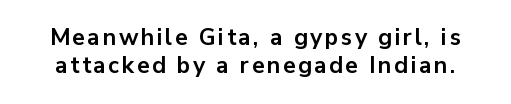
Heavy-handed strokes throughout: this text is bold. Posture: upright roman. Descenders are the only things crossing below the line.
